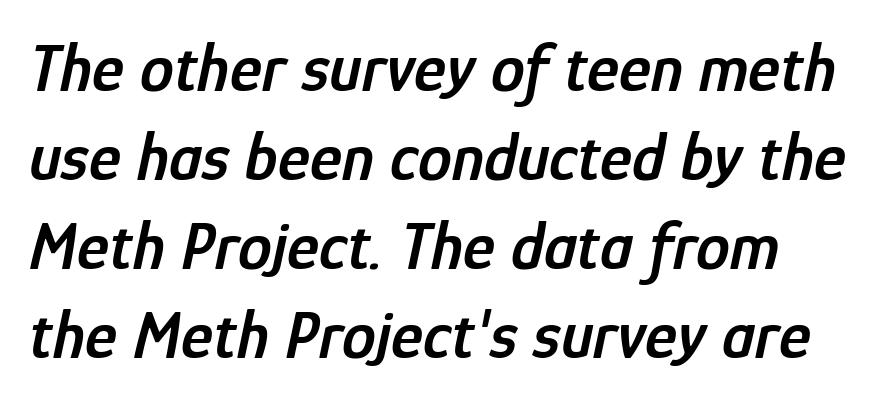
Q: Is the text bold? A: Semi-bold.
Q: Is the text italic (slanted)? A: Yes, it leans right by about 12 degrees.
Q: Is the text underlined? A: No.
Q: How is the paragraph aligned? A: Left-aligned.
Q: Is the spacing between letters normal or unusually wide? A: Normal.
Q: Is the spacing between lines tight, normal or loose? A: Normal.
Q: Width (condensed, normal, or wide)? A: Condensed.
Q: Stroke contrast? A: Low.
Q: x-height? A: Medium.
Q: Monospaced? A: No.
